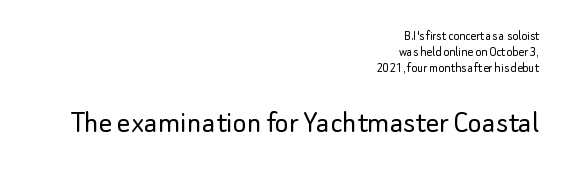
The image shows 33 px light sans-serif type, upright; set right-aligned, line spacing 1.16x, normal letter spacing, not underlined; the second (bottom) block is 2.36x larger; low stroke contrast and a small x-height.
